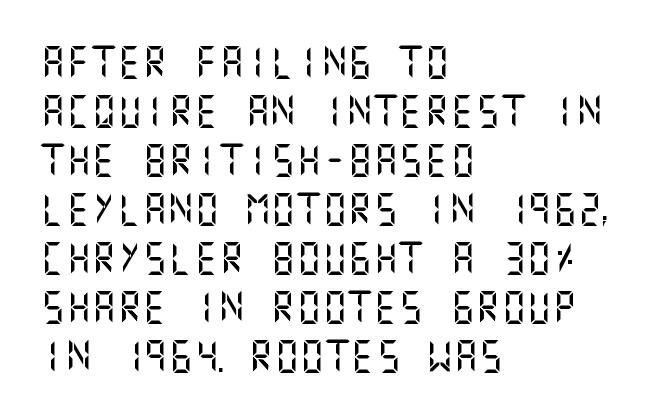
{"serif": "no", "italic": "no", "width": "normal", "stroke_contrast": "medium", "x_height": "large", "underline": "no", "align": "left", "line_spacing": "normal", "line_spacing_ratio": 1.53, "letter_spacing": "normal", "letter_spacing_em": 0.0, "glyph_px": 32}
